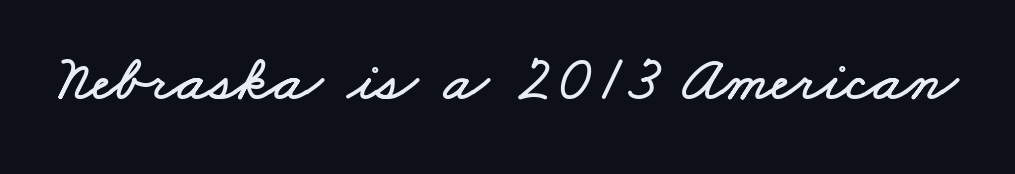
Q: Is the text underlined? A: No.
Q: Is the spacing between letters normal or unusually wide? A: Normal.
Q: Width (condensed, normal, or wide)? A: Wide.
Q: Stroke contrast? A: Low.
Q: x-height? A: Small.
Q: Monospaced? A: No.
